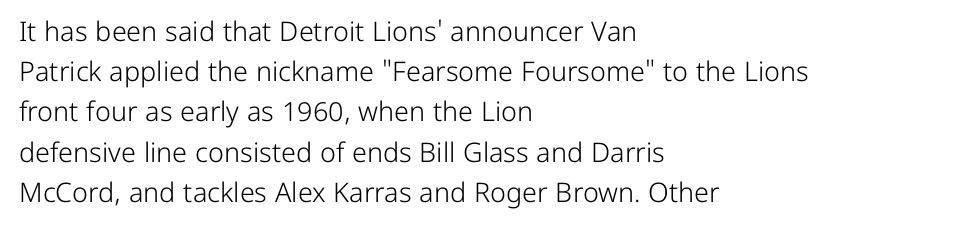
Q: Is the text bold? A: No.
Q: Is the text italic (slanted)? A: No, it is upright.
Q: Is the text underlined? A: No.
Q: How is the paragraph aligned? A: Left-aligned.
Q: Is the spacing between letters normal or unusually wide? A: Normal.
Q: Is the spacing between lines tight, normal or loose? A: Normal.
